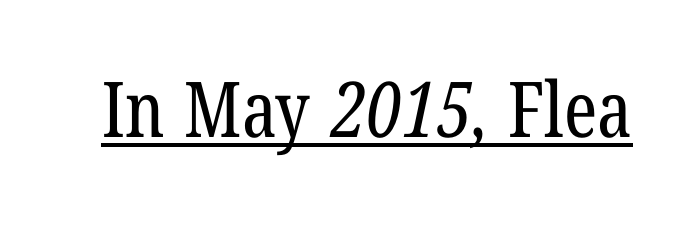
Q: Is the text bold? A: No.
Q: Is the typeface a serif or a sans-serif typeface? A: Serif.
Q: Is the text underlined? A: Yes.
Q: Is the spacing between letters normal or unusually wide? A: Normal.
Q: Width (condensed, normal, or wide)? A: Condensed.
Q: Stroke contrast? A: Low.
Q: x-height? A: Medium.
Q: Monospaced? A: No.
